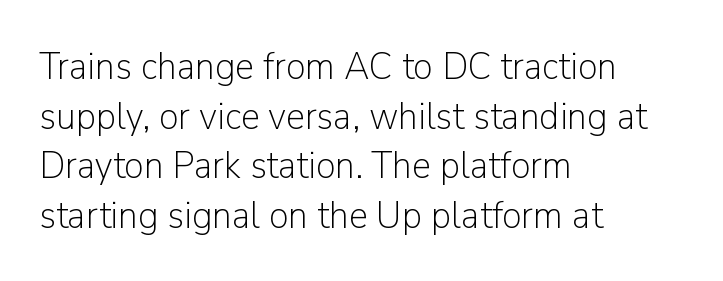
The image shows 39 px light sans-serif type, upright; set left-aligned, normal line spacing (1.27x), normal letter spacing, not underlined; low stroke contrast and a medium x-height.
